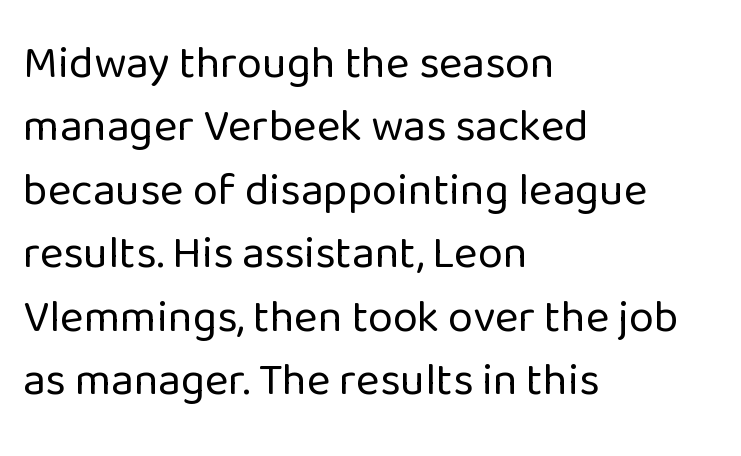
The image shows 45 px regular-weight sans-serif type, upright; set left-aligned, normal line spacing (1.41x), normal letter spacing, not underlined; low stroke contrast and a medium x-height.
